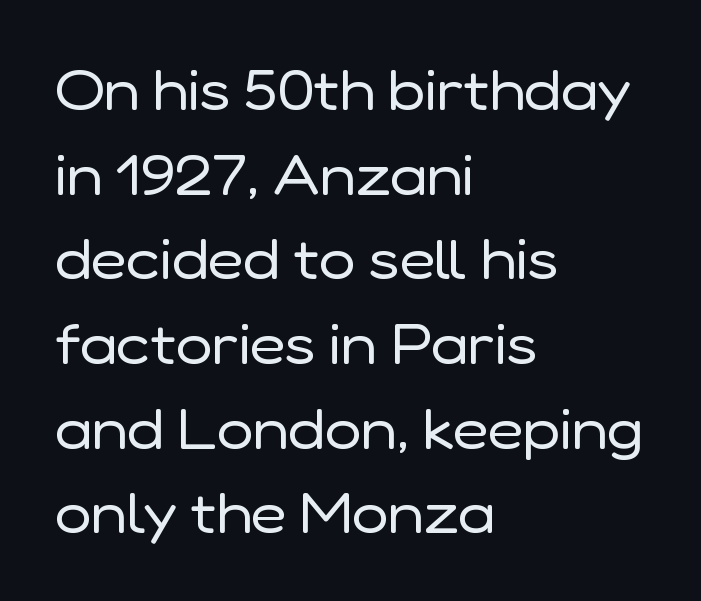
Here the designer chose a conventional face with non-uniform glyph widths. A typesetter would label this face a sans. A student would call this left alignment; a typographer would say flush left, rag right. No italicization has been applied; the sample stays upright.
